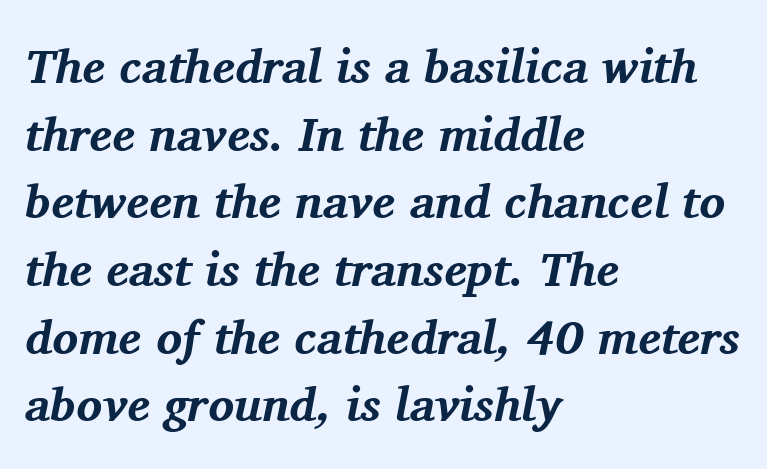
Descenders are the only things crossing below the line. This rendering leaves character spacing at its baseline value. Each letter keeps its own natural width here, so spacing adapts to shape. Strong, thick strokes mark this as bold type.
